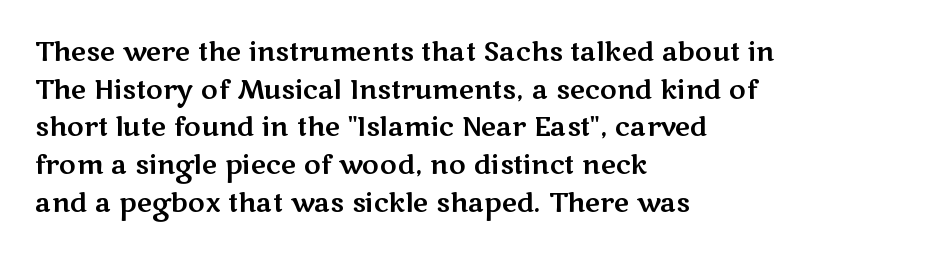
Q: Is the text italic (slanted)? A: No, it is upright.
Q: Is the text underlined? A: No.
Q: How is the paragraph aligned? A: Left-aligned.
Q: Is the spacing between letters normal or unusually wide? A: Normal.
Q: Is the spacing between lines tight, normal or loose? A: Normal.
